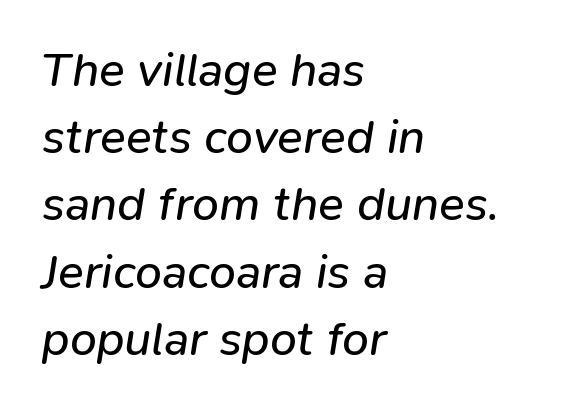
{"italic": "yes", "lean": "right", "slant_degrees": 9, "bold": "no", "weight": "regular", "width": "normal", "stroke_contrast": "low", "x_height": "medium", "monospaced": "no", "underline": "no", "align": "left", "line_spacing": "normal", "line_spacing_ratio": 1.4, "letter_spacing": "normal", "letter_spacing_em": 0.0, "glyph_px": 48}
